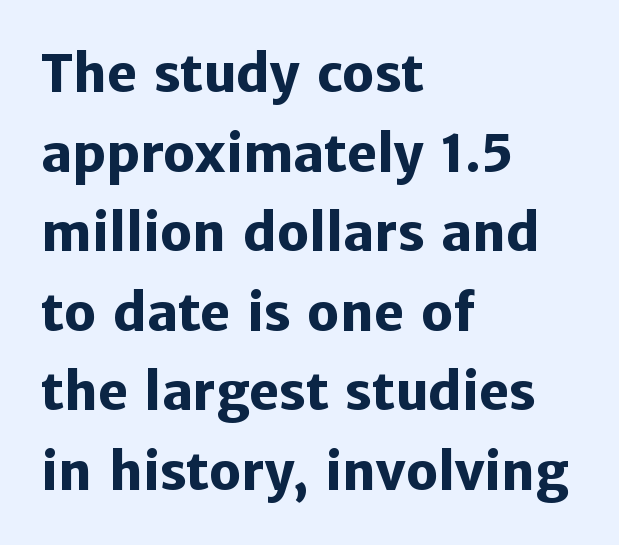
Reading down the block, your eye returns to a fixed left position each line. The passage shown stacks its lines at a standard gap. The face used here is proportionally spaced, like ordinary book or web type. Serif or sans? Sans — the stroke terminals are bare.
